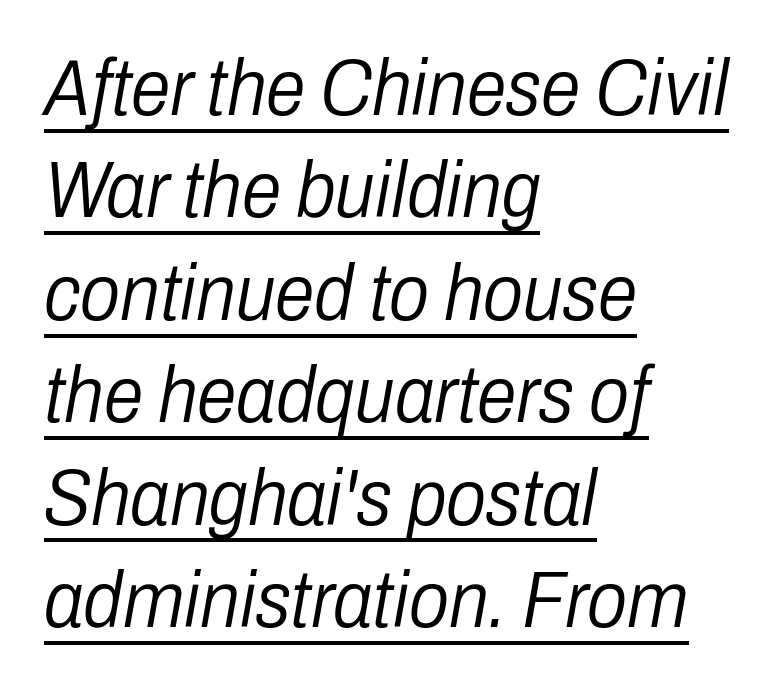
Q: Is the text bold? A: No.
Q: Is the text italic (slanted)? A: Yes, it leans right by about 10 degrees.
Q: Is the text underlined? A: Yes.
Q: How is the paragraph aligned? A: Left-aligned.
Q: Is the spacing between letters normal or unusually wide? A: Normal.
Q: Is the spacing between lines tight, normal or loose? A: Normal.
Q: Width (condensed, normal, or wide)? A: Condensed.
Q: Stroke contrast? A: Low.
Q: x-height? A: Medium.
Q: Monospaced? A: No.
